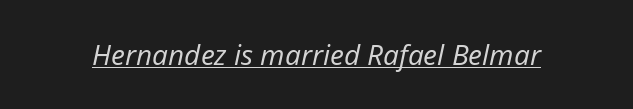
{"italic": "yes", "lean": "right", "slant_degrees": 12, "bold": "no", "weight": "regular", "width": "normal", "stroke_contrast": "low", "x_height": "medium", "monospaced": "no", "underline": "yes", "letter_spacing": "normal", "letter_spacing_em": 0.0, "glyph_px": 28}
